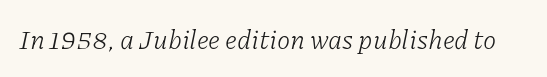
{"italic": "yes", "lean": "right", "slant_degrees": 11, "bold": "no", "underline": "no", "letter_spacing": "normal", "letter_spacing_em": 0.0, "glyph_px": 27}
